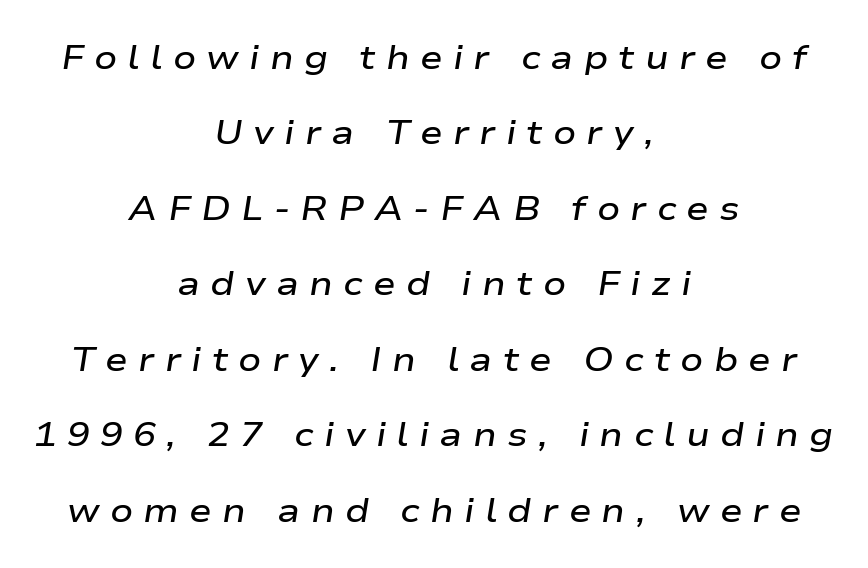
Q: Is the text bold? A: Semi-bold.
Q: Is the text italic (slanted)? A: Yes, it leans right by about 9 degrees.
Q: Is the text underlined? A: No.
Q: How is the paragraph aligned? A: Centered.
Q: Is the spacing between letters normal or unusually wide? A: Unusually wide.
Q: Is the spacing between lines tight, normal or loose? A: Loose.
Q: Width (condensed, normal, or wide)? A: Wide.
Q: Stroke contrast? A: Low.
Q: x-height? A: Medium.
Q: Monospaced? A: No.
